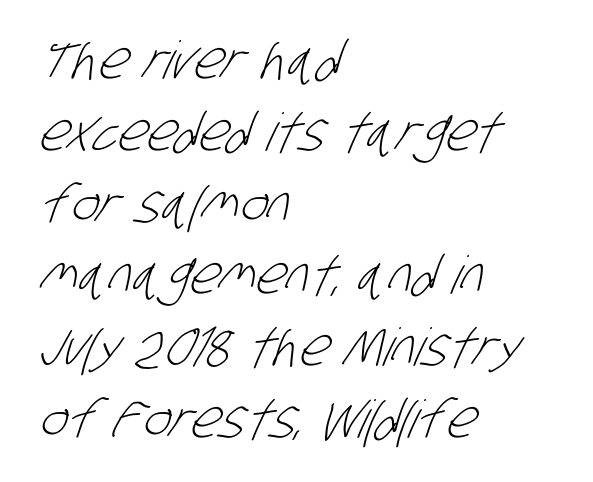
Q: Is the text bold? A: No.
Q: Is the typeface a serif or a sans-serif typeface? A: Sans-serif.
Q: Is the text underlined? A: No.
Q: How is the paragraph aligned? A: Left-aligned.
Q: Is the spacing between letters normal or unusually wide? A: Normal.
Q: Is the spacing between lines tight, normal or loose? A: Normal.
Q: Width (condensed, normal, or wide)? A: Condensed.
Q: Stroke contrast? A: Low.
Q: x-height? A: Large.
Q: Monospaced? A: No.
